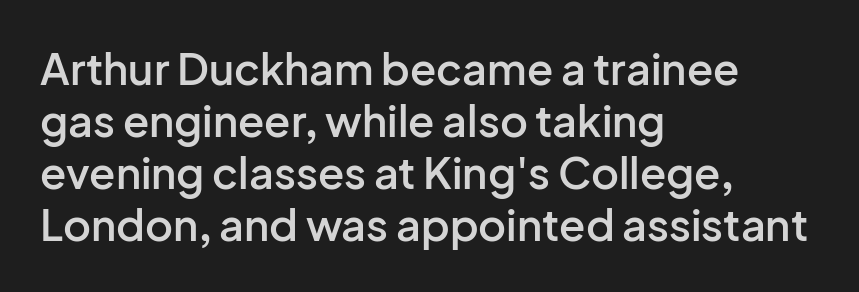
The space directly below the letters is spotless. Leftover space on each line is placed entirely after the last word. No extra tracking has been applied to these lines. Heft: intermediate — a semibold.
